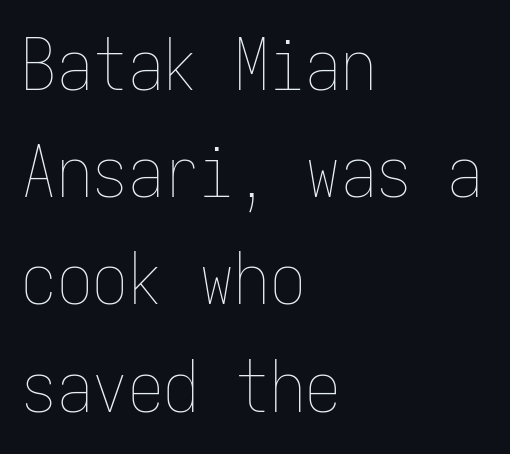
The image shows 71 px thin, condensed type, upright, monospaced; set left-aligned, normal line spacing (1.51x), normal letter spacing, not underlined; low stroke contrast and a medium x-height.
